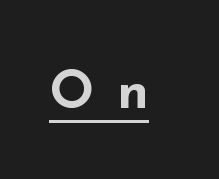
{"serif": "no", "italic": "no", "bold": "yes", "weight": "bold", "width": "wide", "stroke_contrast": "low", "x_height": "small", "monospaced": "no", "underline": "yes", "letter_spacing": "wide", "letter_spacing_em": 0.43, "glyph_px": 53}
